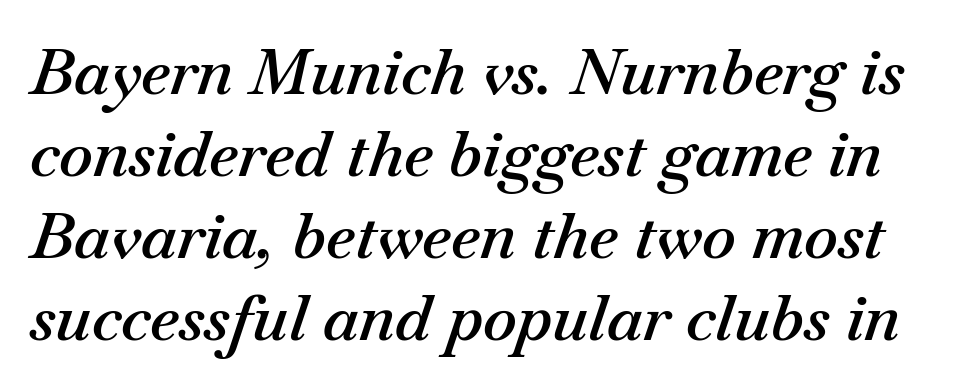
In terms of letterspacing, this is plain default setting. Caption: semibold face, moderately heavy strokes. Varying glyph widths throughout — classic text-font behaviour. Leading: standard.
